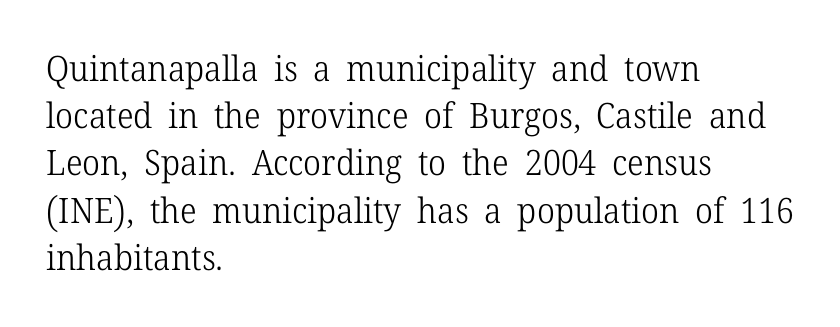
{"serif": "yes", "italic": "no", "bold": "no", "weight": "light", "width": "normal", "stroke_contrast": "low", "x_height": "medium", "monospaced": "no", "underline": "no", "align": "left", "line_spacing": "normal", "line_spacing_ratio": 1.35, "letter_spacing": "normal", "letter_spacing_em": 0.0, "glyph_px": 35}
